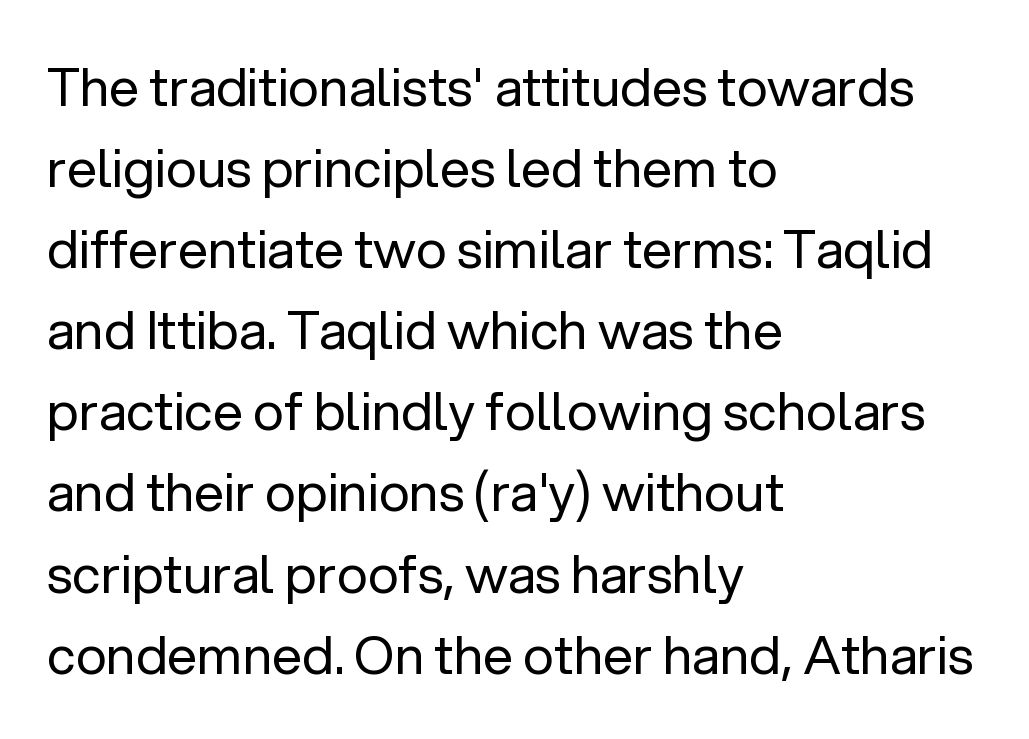
The image shows 53 px regular-weight sans-serif type, upright; set left-aligned, normal line spacing (1.53x), normal letter spacing, not underlined; low stroke contrast and a medium x-height.
